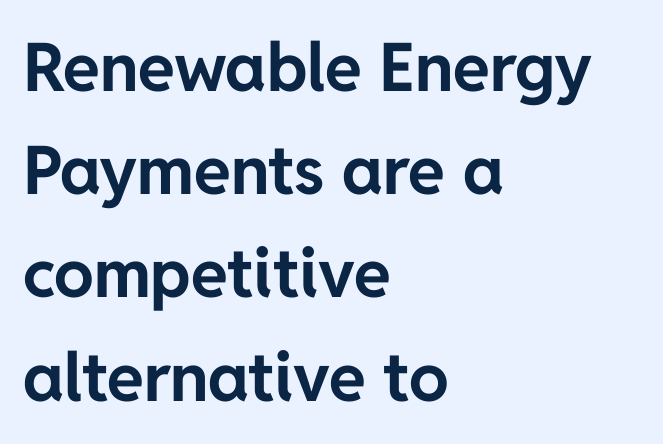
{"serif": "no", "italic": "no", "bold": "yes", "weight": "bold", "width": "normal", "stroke_contrast": "low", "x_height": "medium", "monospaced": "no", "underline": "no", "align": "left", "line_spacing": "normal", "line_spacing_ratio": 1.54, "letter_spacing": "normal", "letter_spacing_em": 0.0, "glyph_px": 67}
